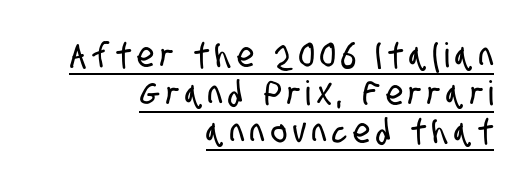
Q: Is the typeface a serif or a sans-serif typeface? A: Sans-serif.
Q: Is the text underlined? A: Yes.
Q: How is the paragraph aligned? A: Right-aligned.
Q: Is the spacing between lines tight, normal or loose? A: Tight.
Q: Width (condensed, normal, or wide)? A: Condensed.
Q: Stroke contrast? A: Low.
Q: x-height? A: Large.
Q: Monospaced? A: No.
